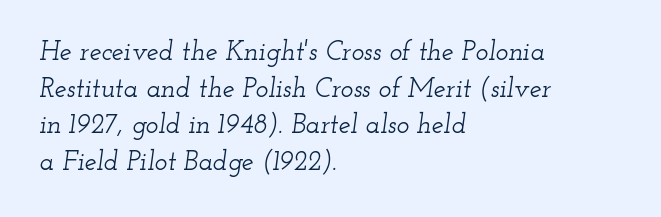
The image shows 27 px text type, italic (leaning right); set left-aligned, normal line spacing (1.36x), normal letter spacing, not underlined.
